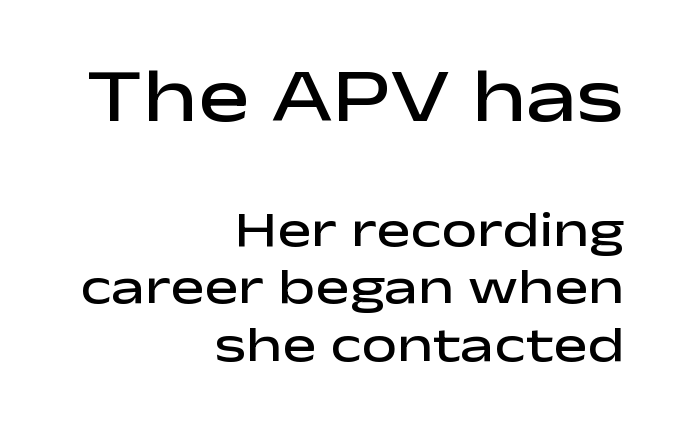
{"serif": "no", "italic": "no", "bold": "semi", "weight": "semibold", "width": "wide", "stroke_contrast": "low", "x_height": "medium", "monospaced": "no", "underline": "no", "align": "right", "line_spacing": "tight", "line_spacing_ratio": 1.13, "letter_spacing": "normal", "letter_spacing_em": 0.0, "larger_block": "first", "size_ratio": 1.51, "glyph_px": 77}
